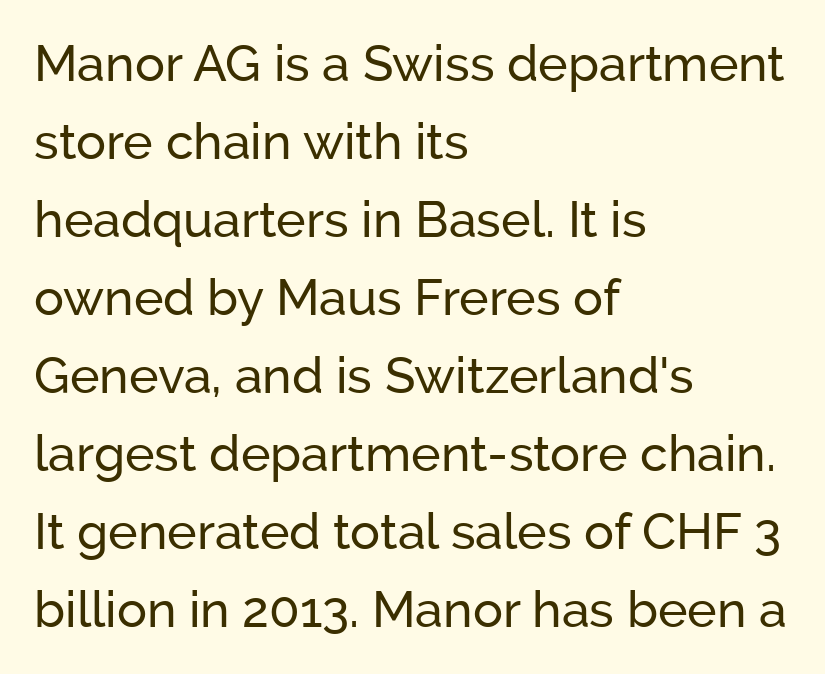
Q: Is the text italic (slanted)? A: No, it is upright.
Q: Is the typeface a serif or a sans-serif typeface? A: Sans-serif.
Q: Is the text underlined? A: No.
Q: How is the paragraph aligned? A: Left-aligned.
Q: Is the spacing between letters normal or unusually wide? A: Normal.
Q: Is the spacing between lines tight, normal or loose? A: Normal.
Q: Width (condensed, normal, or wide)? A: Normal.
Q: Stroke contrast? A: Low.
Q: x-height? A: Medium.
Q: Monospaced? A: No.
